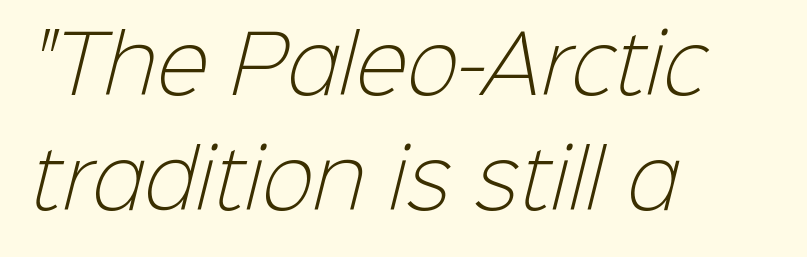
{"serif": "no", "bold": "no", "weight": "light", "width": "normal", "stroke_contrast": "low", "x_height": "medium", "monospaced": "no", "underline": "no", "align": "left", "line_spacing": "normal", "line_spacing_ratio": 1.48, "letter_spacing": "normal", "letter_spacing_em": 0.0, "glyph_px": 78}
